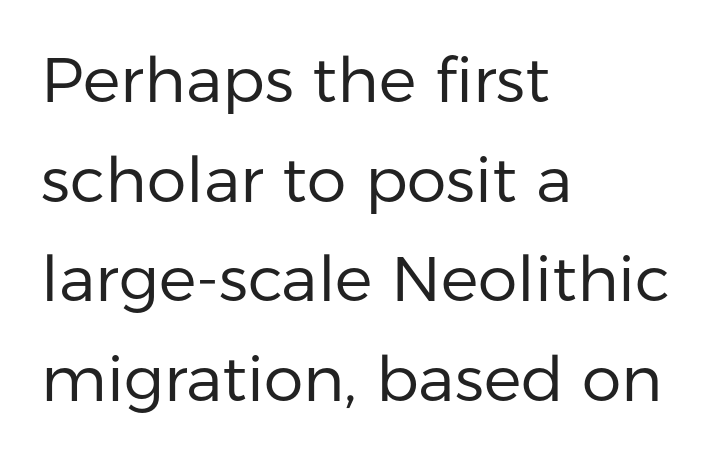
The image shows 63 px regular-weight sans-serif type, upright; set left-aligned, normal line spacing (1.58x), normal letter spacing, not underlined; low stroke contrast and a medium x-height.
